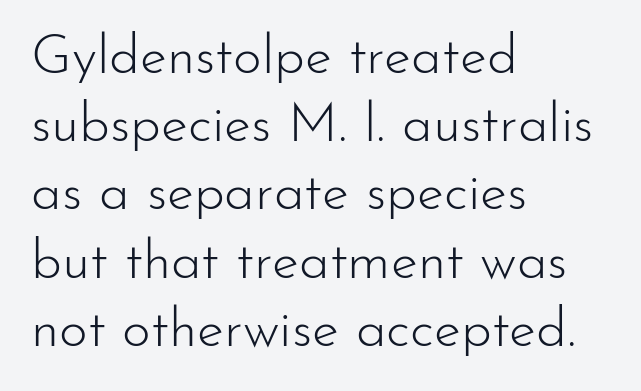
The ragged edge is on the right, which tells us the setting is flush left. Each letter keeps its own natural width here, so spacing adapts to shape. Descenders hang freely into open space. Letter spacing: default. This rendering employs a face without finishing strokes, i.e., a sans-serif.
